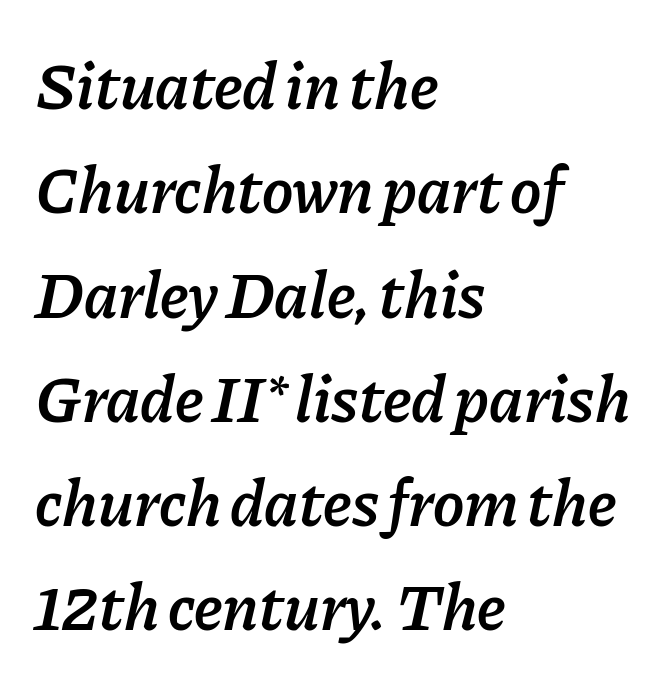
Q: Is the text bold? A: Semi-bold.
Q: Is the text italic (slanted)? A: Yes, it leans right by about 11 degrees.
Q: Is the text underlined? A: No.
Q: How is the paragraph aligned? A: Left-aligned.
Q: Is the spacing between letters normal or unusually wide? A: Normal.
Q: Is the spacing between lines tight, normal or loose? A: Normal.
Q: Width (condensed, normal, or wide)? A: Normal.
Q: Stroke contrast? A: Low.
Q: x-height? A: Medium.
Q: Monospaced? A: No.
